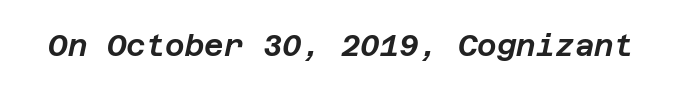
Q: Is the text italic (slanted)? A: Yes, it leans right by about 12 degrees.
Q: Is the text underlined? A: No.
Q: Is the spacing between letters normal or unusually wide? A: Normal.
Q: Width (condensed, normal, or wide)? A: Normal.
Q: Stroke contrast? A: Low.
Q: x-height? A: Large.
